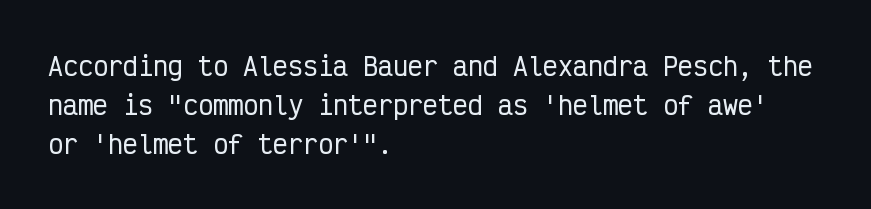
{"italic": "no", "underline": "no", "align": "left", "line_spacing": "normal", "line_spacing_ratio": 1.56, "letter_spacing": "normal", "letter_spacing_em": 0.0, "glyph_px": 25}
